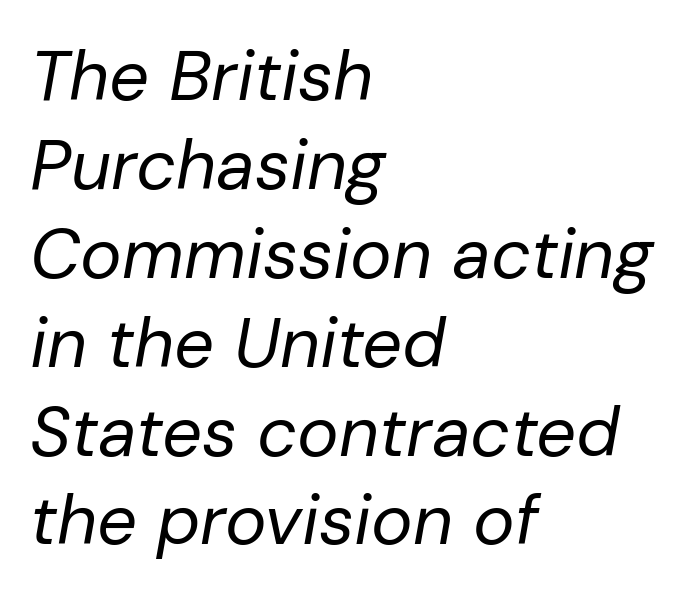
The image shows 70 px regular-weight type, italic (leaning right); set left-aligned, normal line spacing (1.27x), normal letter spacing, not underlined; low stroke contrast and a medium x-height.
